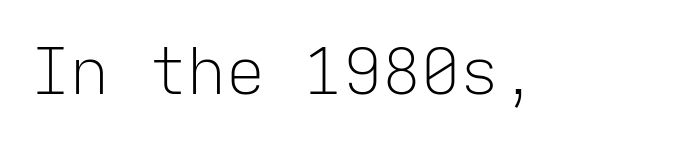
Q: Is the text bold? A: No.
Q: Is the text italic (slanted)? A: No, it is upright.
Q: Is the typeface a serif or a sans-serif typeface? A: Sans-serif.
Q: Is the text underlined? A: No.
Q: Is the spacing between letters normal or unusually wide? A: Normal.
Q: Width (condensed, normal, or wide)? A: Normal.
Q: Stroke contrast? A: Low.
Q: x-height? A: Medium.
Q: Monospaced? A: Yes.
